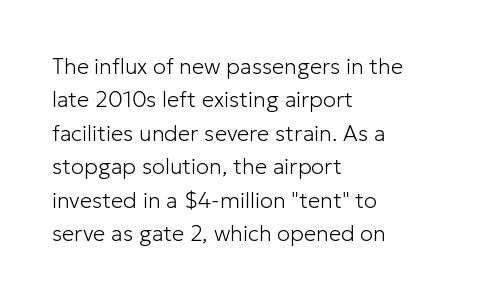
The image shows 22 px text type, upright; set left-aligned, normal line spacing (1.52x), normal letter spacing, not underlined.
